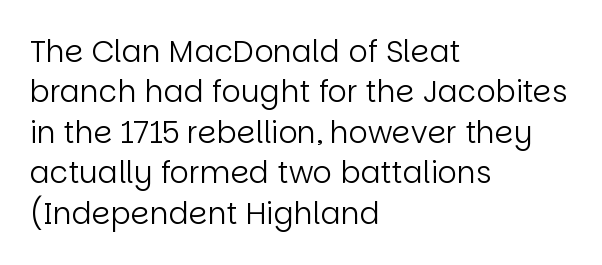
Q: Is the text bold? A: No.
Q: Is the text italic (slanted)? A: No, it is upright.
Q: Is the typeface a serif or a sans-serif typeface? A: Sans-serif.
Q: Is the text underlined? A: No.
Q: How is the paragraph aligned? A: Left-aligned.
Q: Is the spacing between letters normal or unusually wide? A: Normal.
Q: Is the spacing between lines tight, normal or loose? A: Normal.
Q: Width (condensed, normal, or wide)? A: Normal.
Q: Stroke contrast? A: Low.
Q: x-height? A: Large.
Q: Monospaced? A: No.
